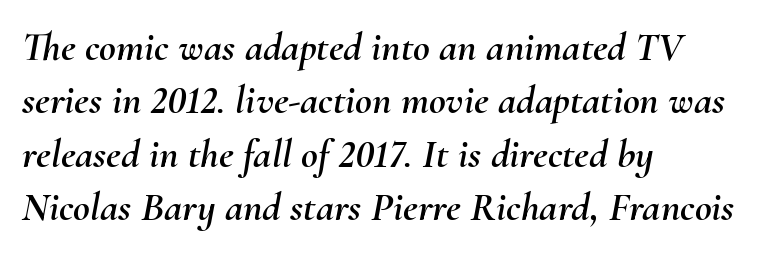
{"italic": "yes", "lean": "right", "slant_degrees": 10, "width": "normal", "stroke_contrast": "medium", "x_height": "small", "monospaced": "no", "underline": "no", "align": "left", "line_spacing": "normal", "line_spacing_ratio": 1.3, "letter_spacing": "normal", "letter_spacing_em": 0.0, "glyph_px": 41}
